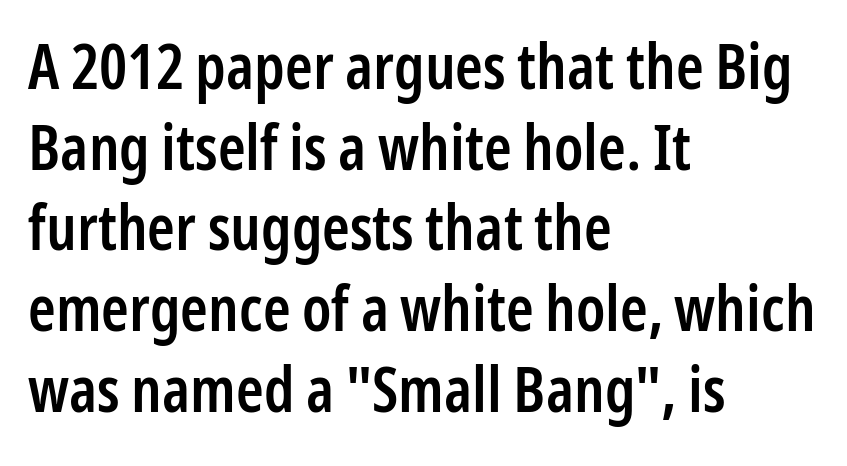
The image shows 63 px semibold, condensed sans-serif type, upright; set left-aligned, normal line spacing (1.28x), normal letter spacing, not underlined; low stroke contrast and a medium x-height.
